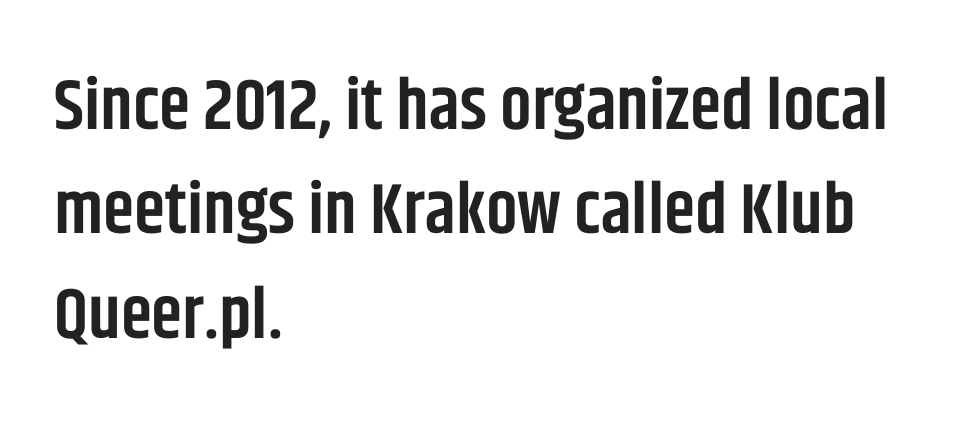
The image shows 71 px semibold, condensed sans-serif type, upright; set left-aligned, normal line spacing (1.47x), normal letter spacing, not underlined; low stroke contrast and a large x-height.
